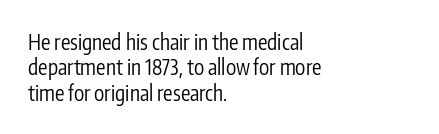
{"italic": "no", "bold": "no", "underline": "no", "align": "left", "line_spacing_ratio": 1.21, "letter_spacing": "normal", "letter_spacing_em": 0.0, "glyph_px": 21}
